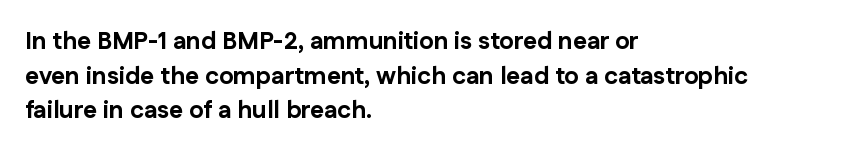
Rule under the text: the space is simply empty. Nothing unusual about the tracking: characters are spaced as the font intends. Leading: standard. This sample uses an upright cut, with every glyph sitting square on the baseline. Set as a true bold cut, around the 700 mark. Line beginnings align vertically; line endings do not.
